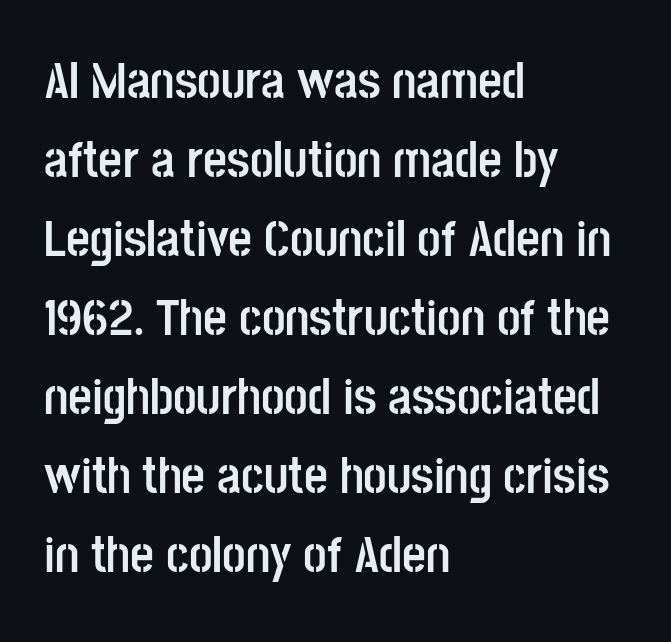
The image shows 52 px semibold, condensed sans-serif type, upright; set left-aligned, normal line spacing (1.52x), normal letter spacing, not underlined; low stroke contrast and a large x-height.
